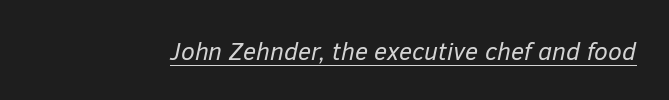
The image shows 25 px text type, italic (leaning right); set normal letter spacing, underlined.
